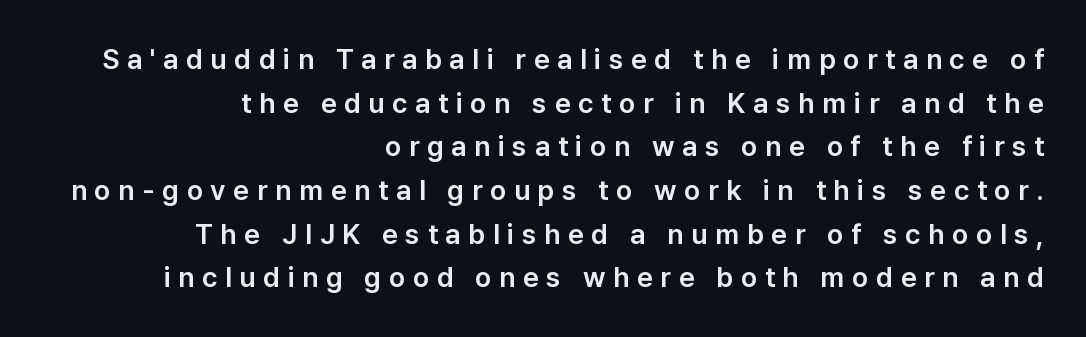
Q: Is the text italic (slanted)? A: No, it is upright.
Q: Is the typeface a serif or a sans-serif typeface? A: Sans-serif.
Q: Is the text underlined? A: No.
Q: How is the paragraph aligned? A: Right-aligned.
Q: Is the spacing between letters normal or unusually wide? A: Unusually wide.
Q: Is the spacing between lines tight, normal or loose? A: Normal.
Q: Width (condensed, normal, or wide)? A: Normal.
Q: Stroke contrast? A: Low.
Q: x-height? A: Medium.
Q: Monospaced? A: No.
